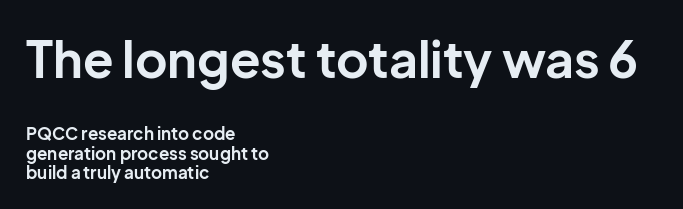
{"serif": "no", "italic": "no", "bold": "yes", "weight": "bold", "width": "normal", "stroke_contrast": "low", "x_height": "medium", "monospaced": "no", "underline": "no", "align": "left", "line_spacing": "tight", "line_spacing_ratio": 1.13, "letter_spacing": "normal", "letter_spacing_em": 0.0, "larger_block": "first", "size_ratio": 2.94, "glyph_px": 50}
